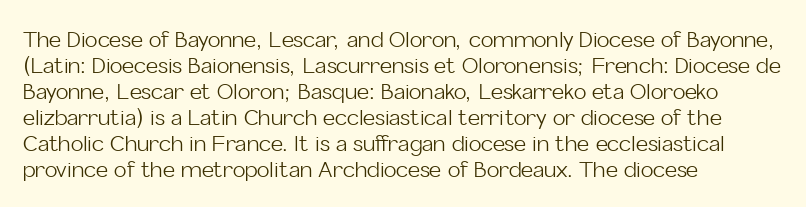
Q: Is the text bold? A: No.
Q: Is the text italic (slanted)? A: No, it is upright.
Q: Is the text underlined? A: No.
Q: How is the paragraph aligned? A: Left-aligned.
Q: Is the spacing between letters normal or unusually wide? A: Normal.
